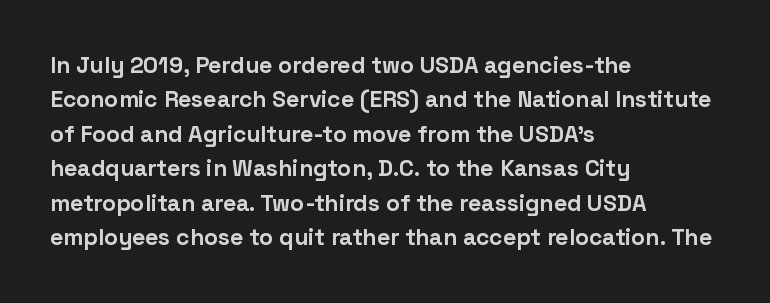
{"italic": "no", "bold": "yes", "underline": "no", "align": "left", "line_spacing": "normal", "line_spacing_ratio": 1.5, "letter_spacing": "normal", "letter_spacing_em": 0.0, "glyph_px": 23}
